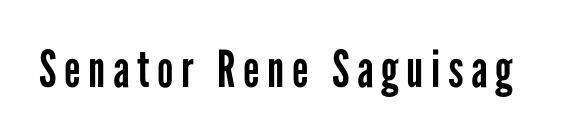
Classification — sans serif. Ordinary non-slanted type is in use. Looks like regular typesetting: each glyph gets only the width it needs. The letterforms sit at book weight or below. The specimen omits any rule beneath the text block's lines.
